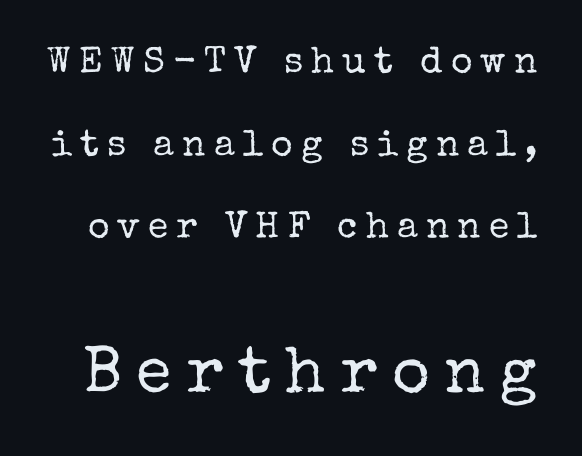
{"serif": "yes", "italic": "no", "bold": "no", "weight": "regular", "width": "normal", "stroke_contrast": "low", "x_height": "medium", "monospaced": "no", "underline": "no", "line_spacing": "loose", "line_spacing_ratio": 2.23, "letter_spacing": "wide", "letter_spacing_em": 0.22, "larger_block": "second", "size_ratio": 1.76, "glyph_px": 65}
